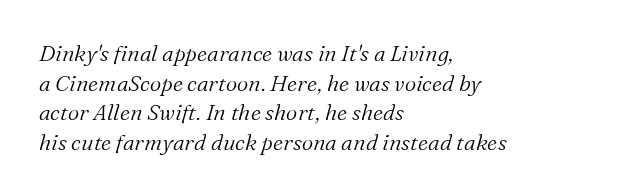
Weight class: somewhere from thin through regular. Is the block centered? No — it sits flush against the left margin. You can tell it's italic because the verticals aren't actually vertical. This block has exactly the height ordinary leading produces. The passage shown is not underscored anywhere. The passage shown has conventional tracking throughout.
